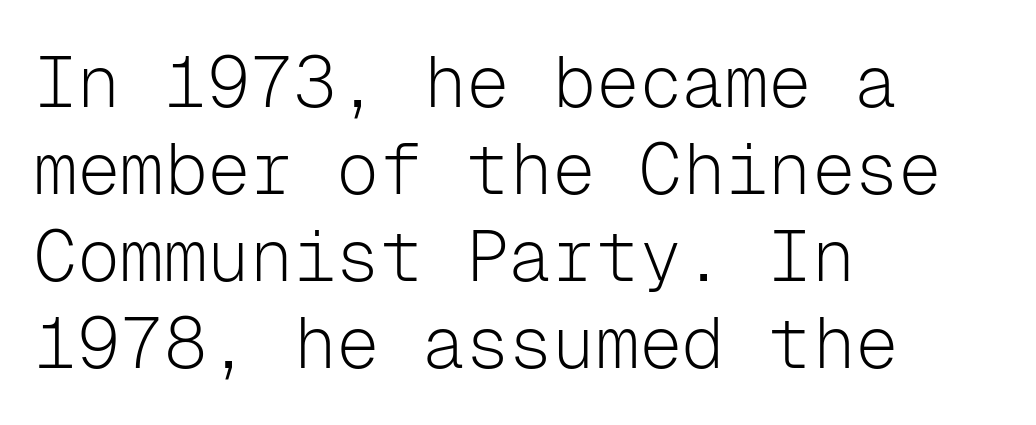
Q: Is the text bold? A: No.
Q: Is the text italic (slanted)? A: No, it is upright.
Q: Is the typeface a serif or a sans-serif typeface? A: Sans-serif.
Q: Is the text underlined? A: No.
Q: How is the paragraph aligned? A: Left-aligned.
Q: Is the spacing between letters normal or unusually wide? A: Normal.
Q: Width (condensed, normal, or wide)? A: Normal.
Q: Stroke contrast? A: Low.
Q: x-height? A: Medium.
Q: Monospaced? A: Yes.
